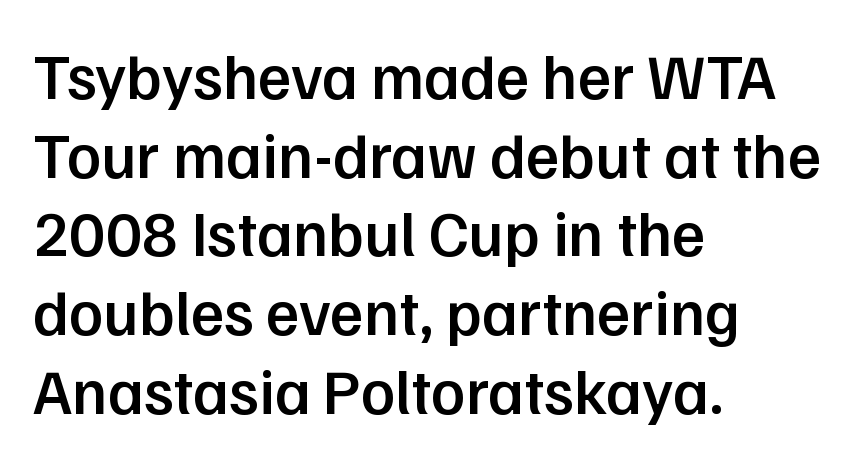
A typesetter would label this face a sans. Do the characters align in a grid? No, the font is proportional. Clear beneath every line of the passage. Every stem runs plumb, perpendicular to the baseline. Is the type bold? Partly — it's a semibold, heavier than regular but not fully bold.
